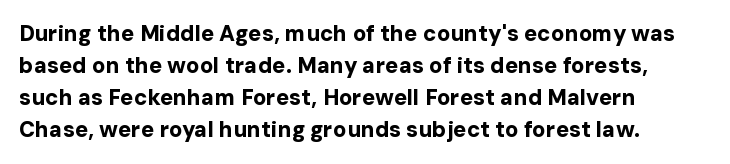
These lines were composed using upright roman letters. Bare-footed words on every line. The vertical gap from one line to the next is medium. Leftover space on each line is placed entirely after the last word. The line texture is even and compact thanks to regular tracking.
